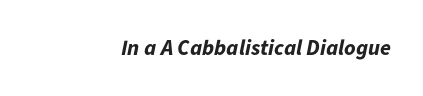
Its strokes are broad and dark, the hallmark of bold type. Standard letterfit; no display-style spreading of the glyphs. You can tell it's italic because the verticals aren't actually vertical. Rule under the text: the space is simply empty.
